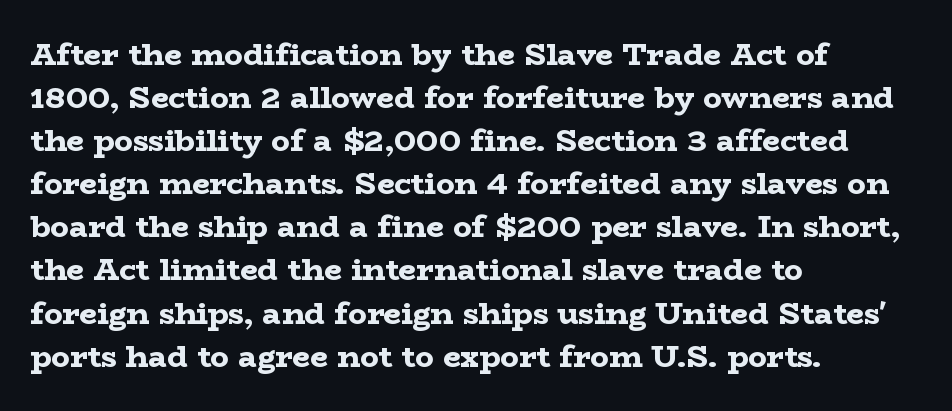
Q: Is the text bold? A: Yes.
Q: Is the text italic (slanted)? A: No, it is upright.
Q: Is the typeface a serif or a sans-serif typeface? A: Serif.
Q: Is the text underlined? A: No.
Q: How is the paragraph aligned? A: Left-aligned.
Q: Is the spacing between letters normal or unusually wide? A: Normal.
Q: Is the spacing between lines tight, normal or loose? A: Normal.
Q: Width (condensed, normal, or wide)? A: Wide.
Q: Stroke contrast? A: Low.
Q: x-height? A: Medium.
Q: Monospaced? A: No.
